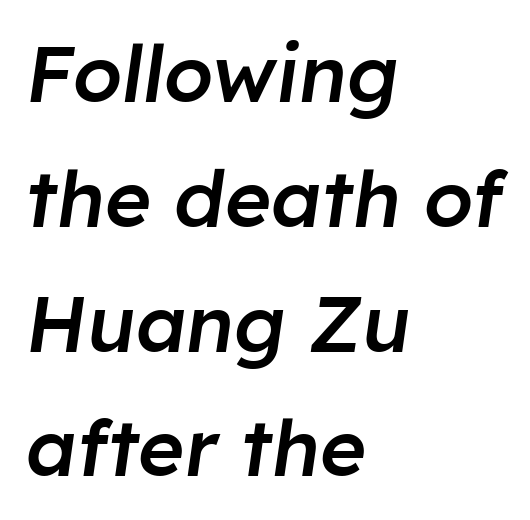
The image shows 79 px semibold type, italic (leaning right); set left-aligned, normal line spacing (1.58x), normal letter spacing, not underlined; low stroke contrast and a medium x-height.
